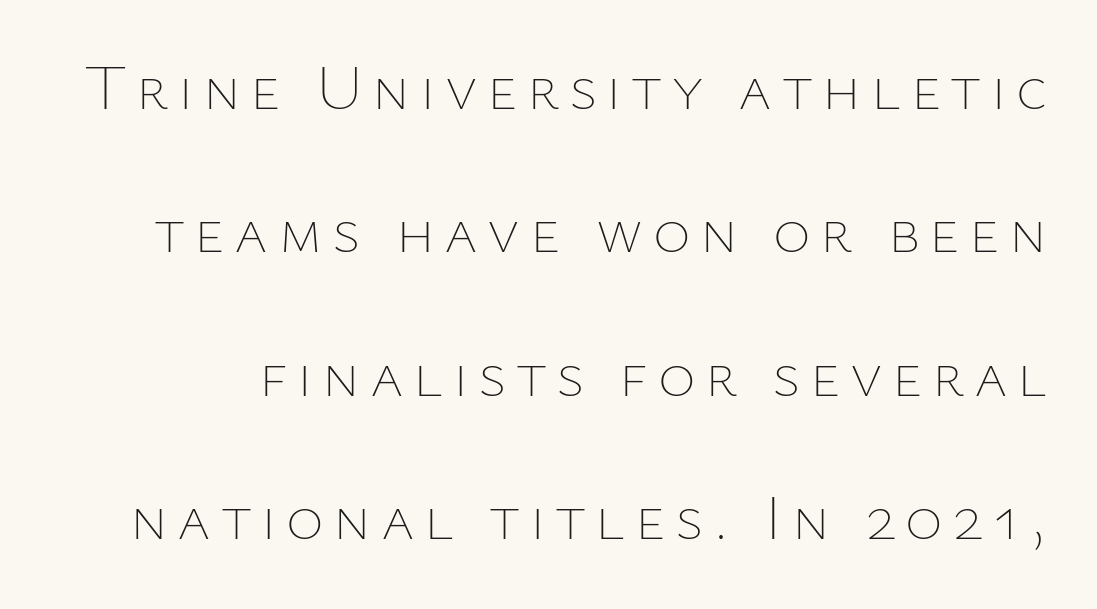
Caption: face not bold, strokes unweighted. Any mark beneath the type? The region is blank. Quick note: not italic, upright. Regarding leading, the lines here are spaced well apart. Character widths vary here, with narrow letters taking less room than wide ones.
